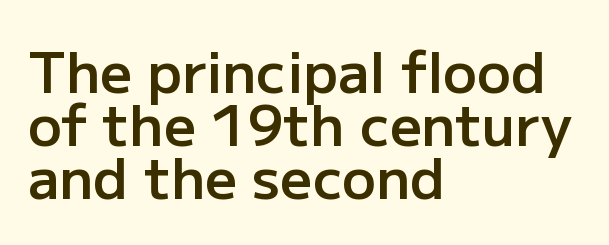
The image shows 56 px semibold sans-serif type, upright; set left-aligned, tight line spacing (0.95x), normal letter spacing, not underlined; low stroke contrast and a medium x-height.
